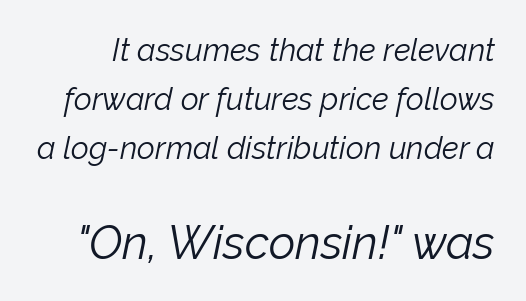
Each row of text sits above clean, open space. Do the characters align in a grid? No, the font is proportional. Italic: yes, the glyphs are oblique. The font sits on the lighter half of the weight spectrum, regular included. Is there much room between lines? A standard amount, neither cramped nor airy.
